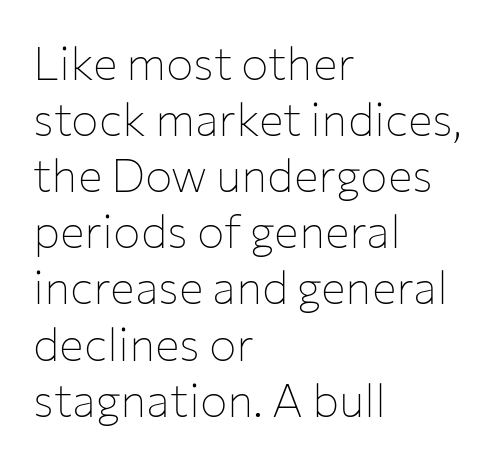
Q: Is the text bold? A: No.
Q: Is the text italic (slanted)? A: No, it is upright.
Q: Is the typeface a serif or a sans-serif typeface? A: Sans-serif.
Q: Is the text underlined? A: No.
Q: How is the paragraph aligned? A: Left-aligned.
Q: Is the spacing between letters normal or unusually wide? A: Normal.
Q: Width (condensed, normal, or wide)? A: Normal.
Q: Stroke contrast? A: Low.
Q: x-height? A: Medium.
Q: Monospaced? A: No.
